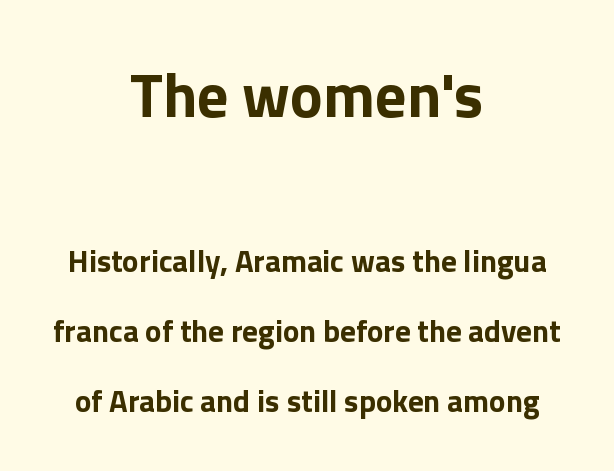
The image shows 62 px bold sans-serif type, upright; set centered, loose line spacing (2.26x), normal letter spacing, not underlined; the first (top) block is 2.0x larger; low stroke contrast and a medium x-height.
